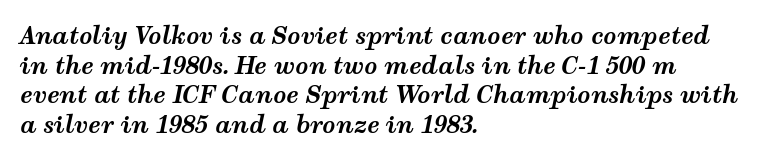
{"italic": "yes", "lean": "right", "slant_degrees": 12, "bold": "yes", "underline": "no", "align": "left", "line_spacing": "normal", "line_spacing_ratio": 1.29, "letter_spacing": "normal", "letter_spacing_em": 0.0, "glyph_px": 23}
